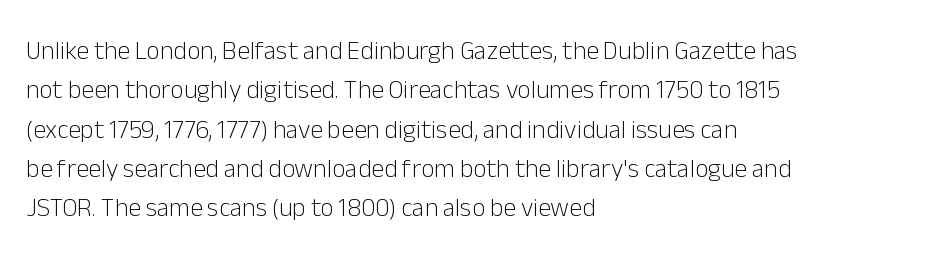
The image shows 26 px text type, upright; set left-aligned, normal line spacing (1.51x), normal letter spacing, not underlined.
